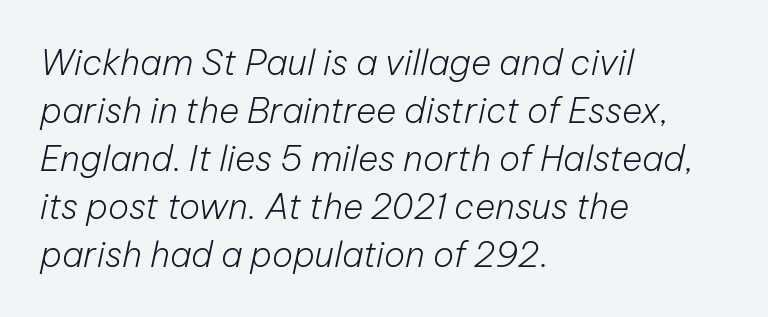
{"italic": "yes", "lean": "right", "slant_degrees": 12, "bold": "no", "weight": "light", "width": "normal", "stroke_contrast": "low", "x_height": "medium", "monospaced": "no", "underline": "no", "align": "left", "line_spacing": "normal", "line_spacing_ratio": 1.37, "letter_spacing": "normal", "letter_spacing_em": 0.0, "glyph_px": 35}
